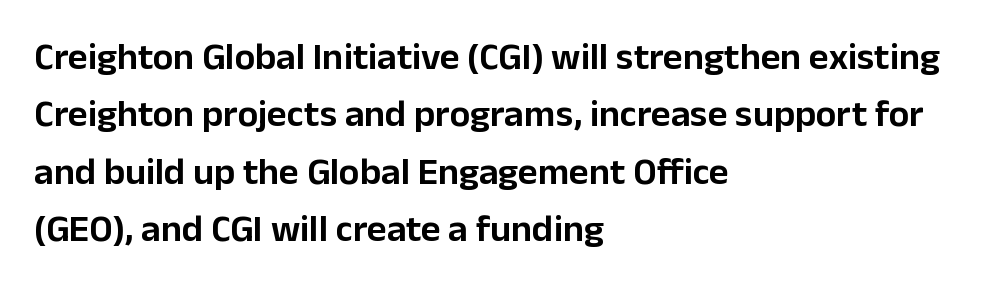
{"serif": "no", "italic": "no", "width": "normal", "stroke_contrast": "low", "x_height": "medium", "monospaced": "no", "underline": "no", "align": "left", "line_spacing": "normal", "line_spacing_ratio": 1.51, "letter_spacing": "normal", "letter_spacing_em": 0.0, "glyph_px": 38}
